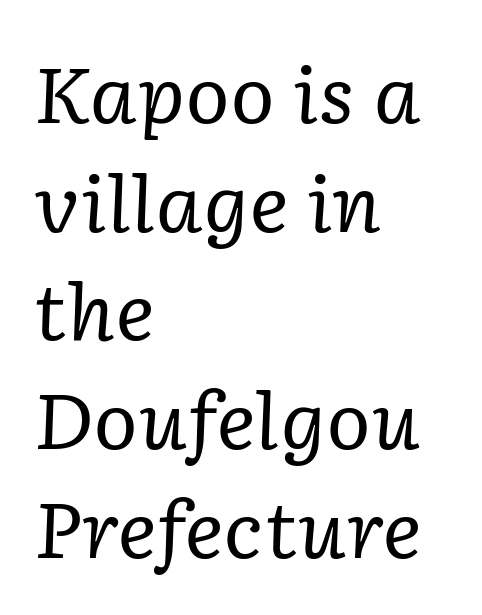
The image shows 76 px regular-weight serif type, italic (leaning right); set left-aligned, normal line spacing (1.43x), normal letter spacing, not underlined; low stroke contrast and a medium x-height.
